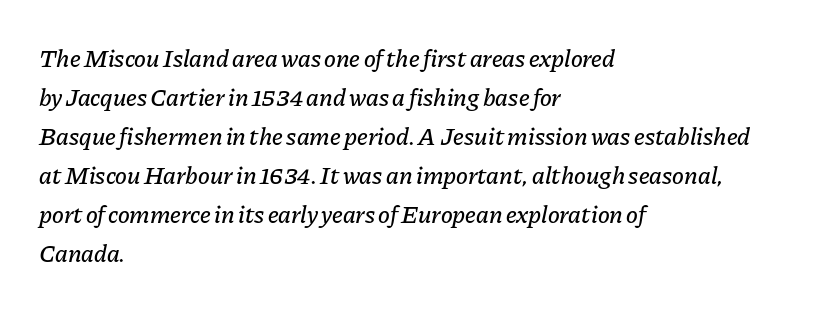
How are the letters spaced? Ordinarily, with no added tracking. The rendering anchors every line to the left-hand side. A bare baseline throughout the passage. This sample keeps an unexceptional amount of space between lines. Characters are canted at an angle relative to the baseline's perpendicular.
